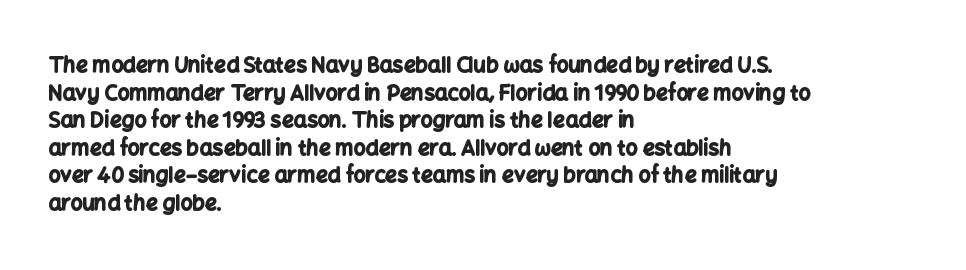
Normally led — the rows are evenly, conventionally spaced. Caption: standard tracking, unaltered. Check the space under the baseline: it is left empty. This sample is left-justified, so line endings fall wherever the words run out. These lines were composed using upright roman letters.
